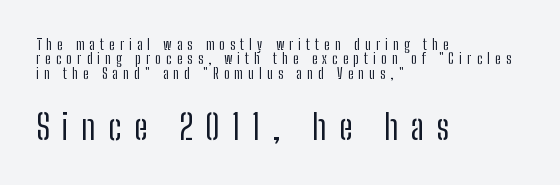
The text was rendered using a sans face with plain stroke endings. No chunkiness to these letters — they're not bold. The letterforms stand isolated, each surrounded by extra space. Quick note: underline off. These lines are rendered in a variable-pitch font. The typography opts for an upright posture over an oblique one.
